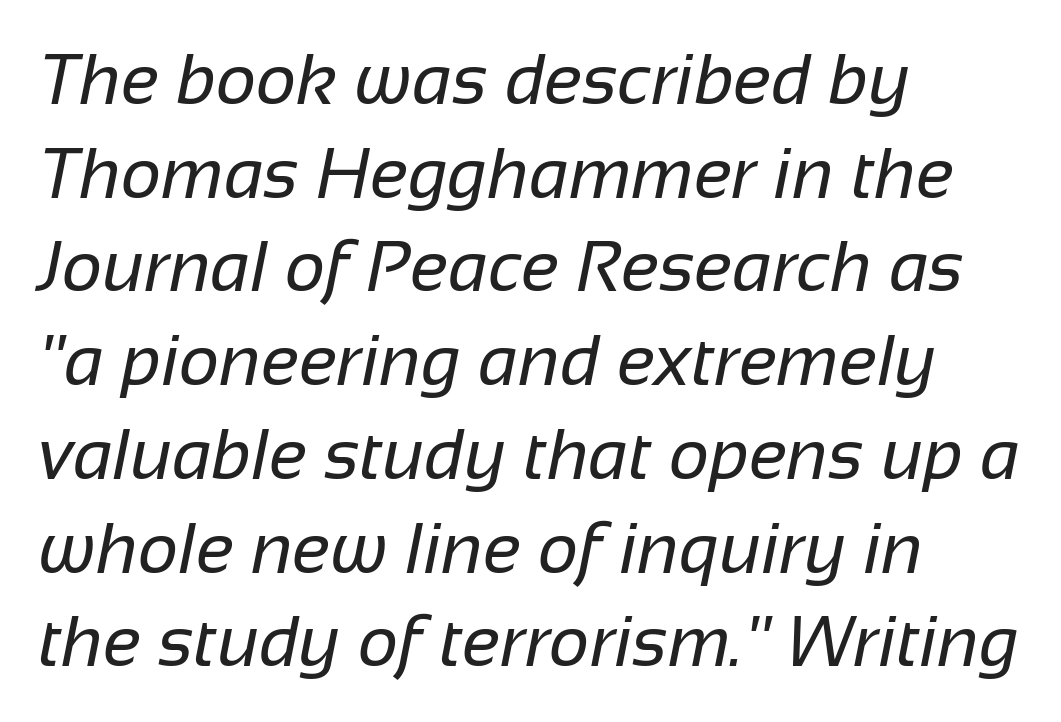
Q: Is the text bold? A: No.
Q: Is the typeface a serif or a sans-serif typeface? A: Sans-serif.
Q: Is the text underlined? A: No.
Q: How is the paragraph aligned? A: Left-aligned.
Q: Is the spacing between letters normal or unusually wide? A: Normal.
Q: Is the spacing between lines tight, normal or loose? A: Normal.
Q: Width (condensed, normal, or wide)? A: Normal.
Q: Stroke contrast? A: Low.
Q: x-height? A: Medium.
Q: Monospaced? A: No.
